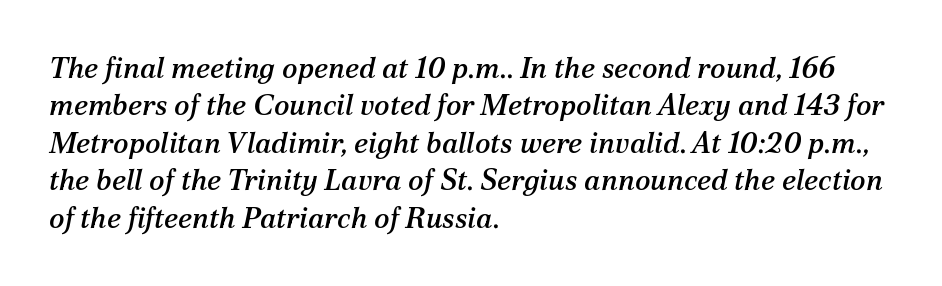
The passage shown has conventional tracking throughout. The setting favours the left margin, as ordinary paragraphs usually do. Does the leading feel generous? No, just average. Proportional: the letters do not fall into vertical columns. An italicized treatment has been applied to the whole sample.
